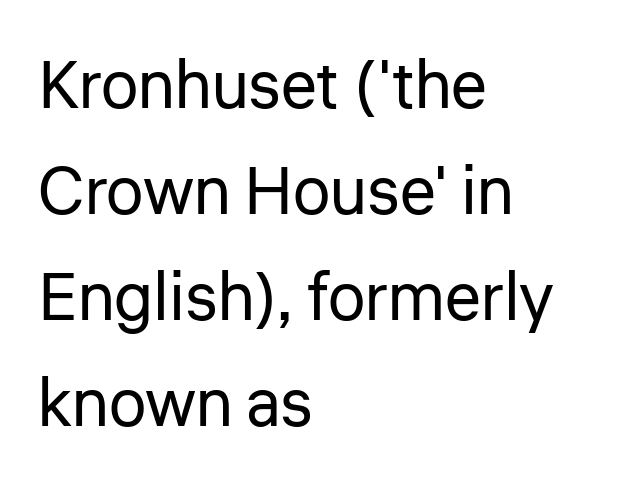
{"serif": "no", "italic": "no", "bold": "no", "weight": "regular", "width": "normal", "stroke_contrast": "low", "x_height": "medium", "monospaced": "no", "underline": "no", "align": "left", "line_spacing": "normal", "line_spacing_ratio": 1.58, "letter_spacing": "normal", "letter_spacing_em": 0.0, "glyph_px": 67}
